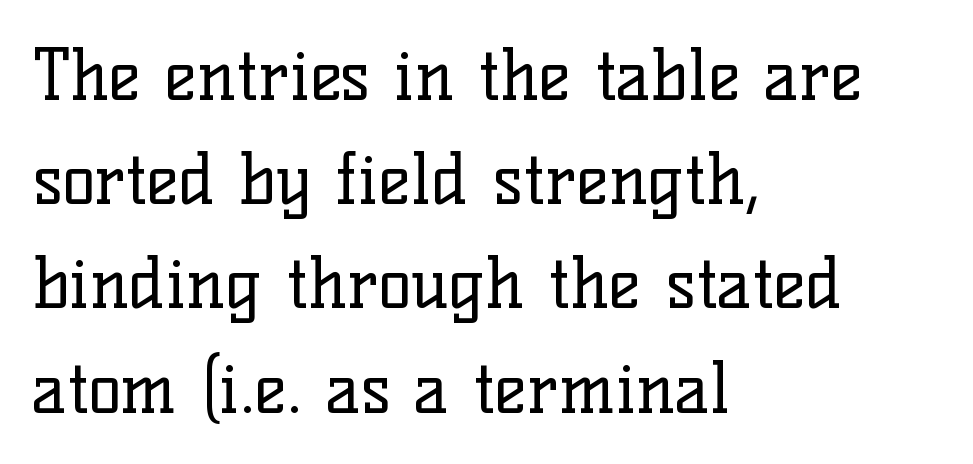
A quiet, ordinary-to-light weight characterises the typeface. The face used here is proportionally spaced, like ordinary book or web type. The horizontal fit of the characters is conventional and even. This sample uses an upright cut, with every glyph sitting square on the baseline.
